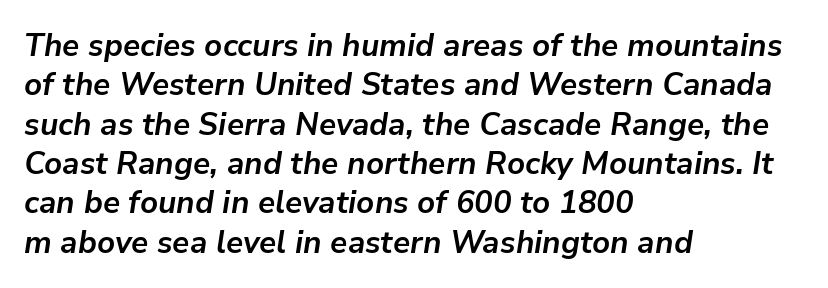
{"italic": "yes", "lean": "right", "slant_degrees": 9, "bold": "yes", "weight": "bold", "width": "normal", "stroke_contrast": "low", "x_height": "medium", "monospaced": "no", "underline": "no", "align": "left", "line_spacing": "normal", "line_spacing_ratio": 1.27, "letter_spacing": "normal", "letter_spacing_em": 0.0, "glyph_px": 31}
